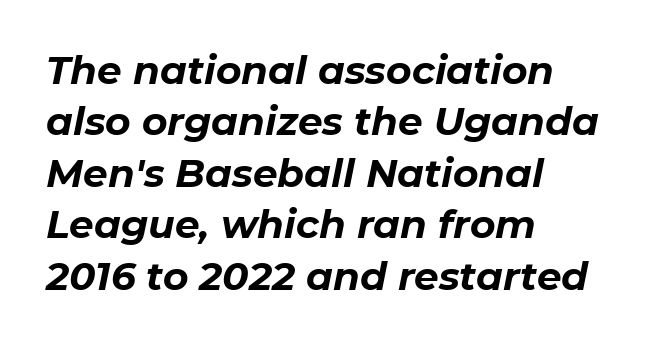
Q: Is the text bold? A: Yes.
Q: Is the text italic (slanted)? A: Yes, it leans right by about 11 degrees.
Q: Is the text underlined? A: No.
Q: How is the paragraph aligned? A: Left-aligned.
Q: Is the spacing between letters normal or unusually wide? A: Normal.
Q: Is the spacing between lines tight, normal or loose? A: Normal.
Q: Width (condensed, normal, or wide)? A: Normal.
Q: Stroke contrast? A: Low.
Q: x-height? A: Medium.
Q: Monospaced? A: No.
